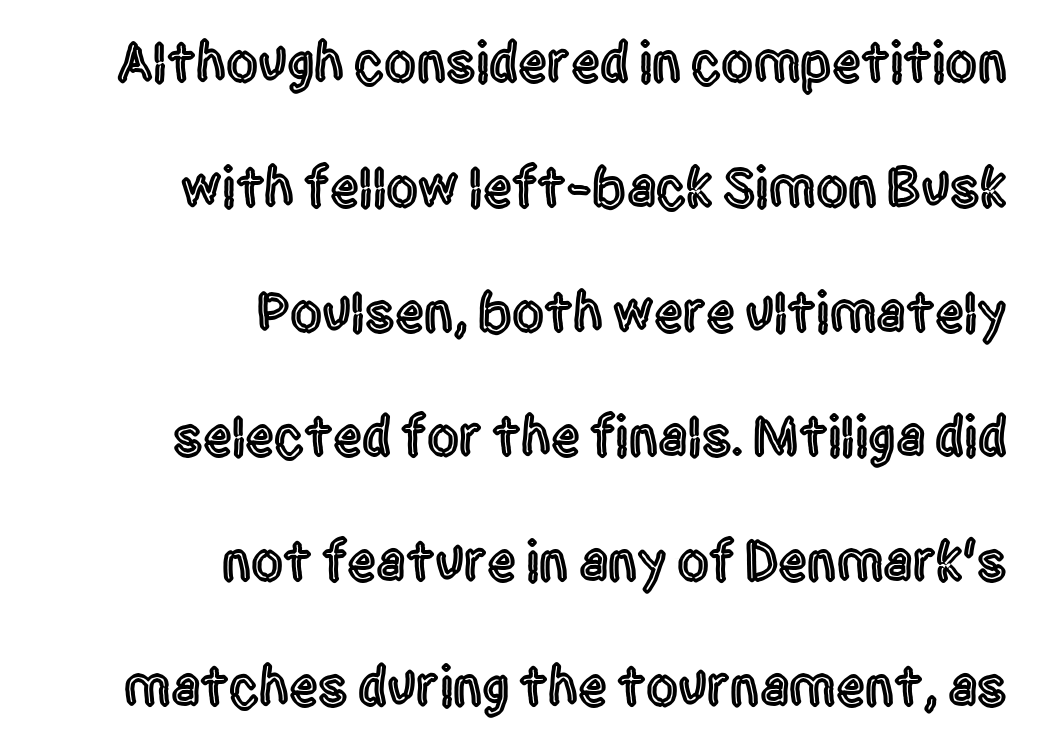
{"serif": "no", "italic": "no", "width": "condensed", "x_height": "large", "monospaced": "no", "underline": "no", "align": "right", "line_spacing": "loose", "line_spacing_ratio": 2.19, "letter_spacing": "normal", "letter_spacing_em": 0.0, "glyph_px": 57}
